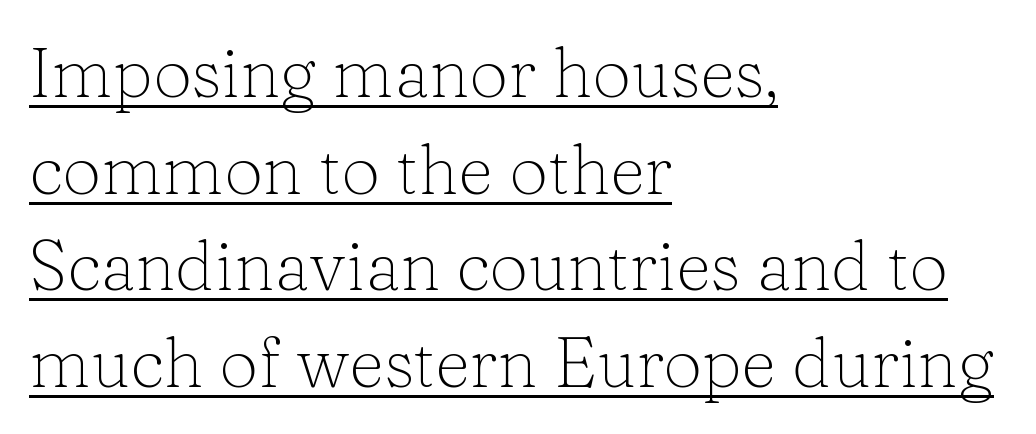
The image shows 69 px light serif type, upright; set left-aligned, normal line spacing (1.4x), normal letter spacing, underlined; low stroke contrast and a medium x-height.
